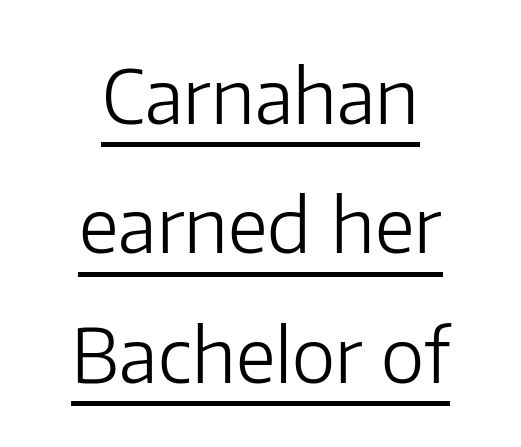
Q: Is the text bold? A: No.
Q: Is the text italic (slanted)? A: No, it is upright.
Q: Is the typeface a serif or a sans-serif typeface? A: Sans-serif.
Q: Is the text underlined? A: Yes.
Q: Is the spacing between letters normal or unusually wide? A: Normal.
Q: Width (condensed, normal, or wide)? A: Normal.
Q: Stroke contrast? A: Low.
Q: x-height? A: Medium.
Q: Monospaced? A: No.
